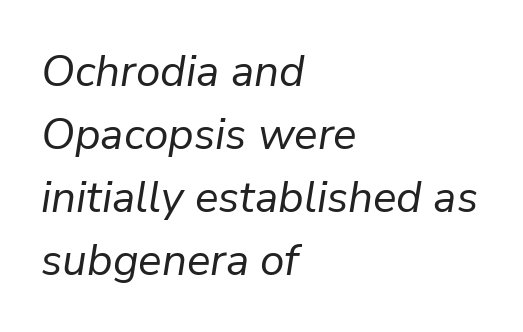
Q: Is the text bold? A: No.
Q: Is the text italic (slanted)? A: Yes, it leans right by about 9 degrees.
Q: Is the text underlined? A: No.
Q: How is the paragraph aligned? A: Left-aligned.
Q: Is the spacing between letters normal or unusually wide? A: Normal.
Q: Is the spacing between lines tight, normal or loose? A: Normal.
Q: Width (condensed, normal, or wide)? A: Normal.
Q: Stroke contrast? A: Low.
Q: x-height? A: Medium.
Q: Monospaced? A: No.
